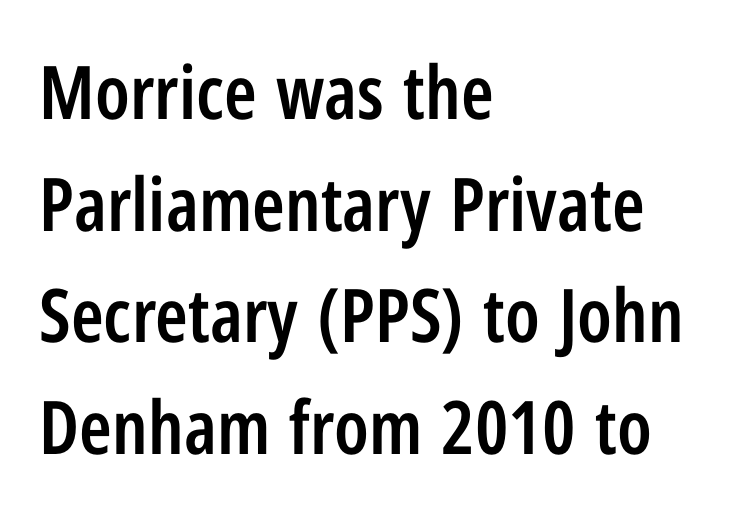
{"serif": "no", "italic": "no", "bold": "semi", "weight": "semibold", "width": "condensed", "stroke_contrast": "low", "x_height": "medium", "monospaced": "no", "underline": "no", "align": "left", "line_spacing": "normal", "line_spacing_ratio": 1.51, "letter_spacing": "normal", "letter_spacing_em": 0.0, "glyph_px": 74}
